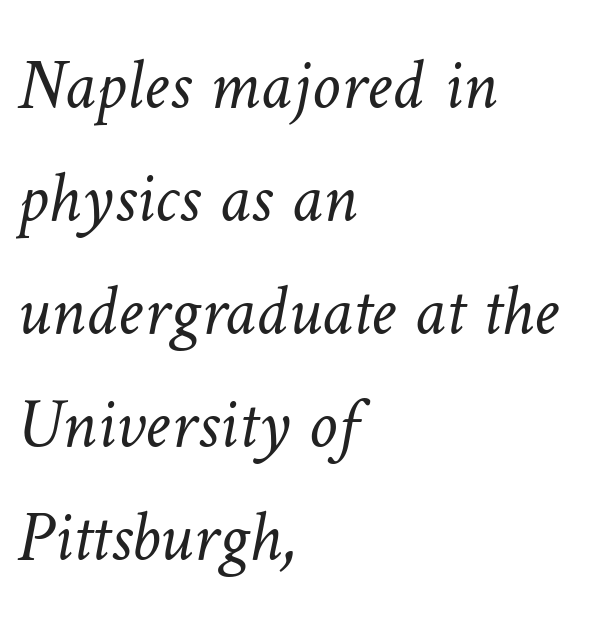
{"bold": "no", "weight": "light", "width": "normal", "stroke_contrast": "low", "x_height": "medium", "monospaced": "no", "underline": "no", "align": "left", "line_spacing": "normal", "line_spacing_ratio": 1.57, "letter_spacing": "normal", "letter_spacing_em": 0.0, "glyph_px": 72}
